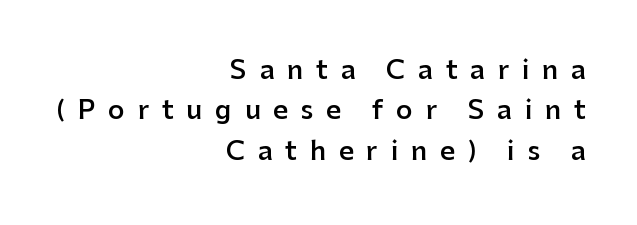
{"italic": "no", "bold": "semi", "underline": "no", "align": "right", "line_spacing": "normal", "line_spacing_ratio": 1.55, "letter_spacing": "wide", "letter_spacing_em": 0.49, "glyph_px": 26}
